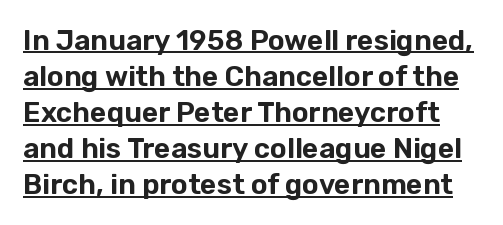
The image shows 28 px sans-serif type, upright; set normal line spacing (1.29x), normal letter spacing, underlined; low stroke contrast and a medium x-height.
